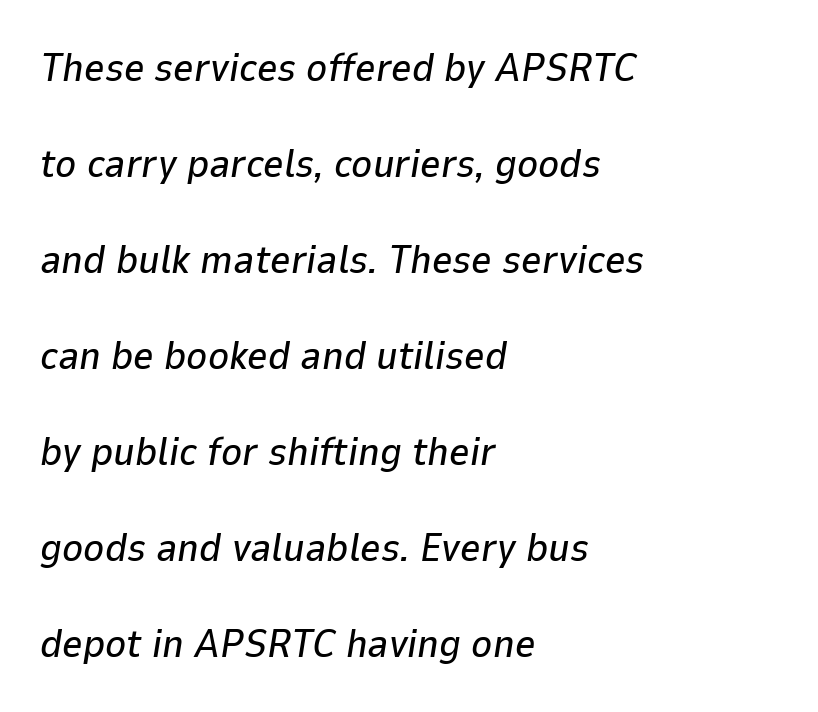
{"italic": "yes", "lean": "right", "slant_degrees": 9, "width": "normal", "stroke_contrast": "low", "x_height": "medium", "monospaced": "no", "underline": "no", "align": "left", "line_spacing": "loose", "line_spacing_ratio": 2.4, "letter_spacing": "normal", "letter_spacing_em": 0.0, "glyph_px": 40}
